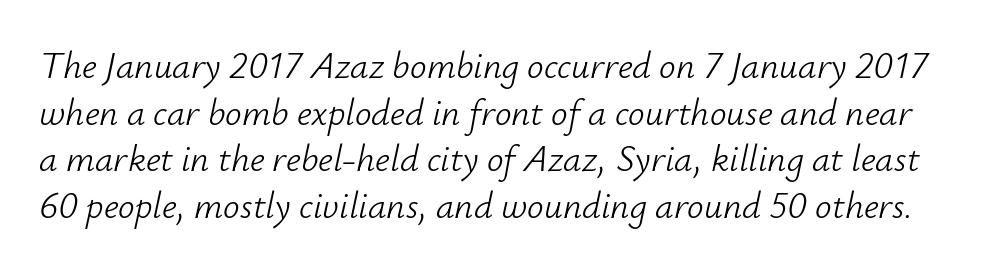
Regarding leading, the lines here are spaced in the standard way. The face used here is rendered with its standard letterfit. The gap between lines stays unmarked. The letters are slanted; this is an italic face.
